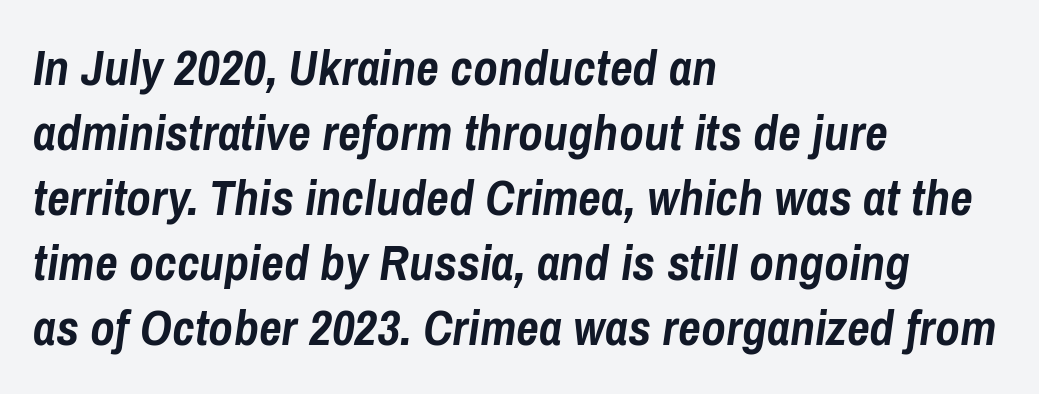
Is the type bold? Yes — the strokes are clearly thick and heavy. An italicized treatment has been applied to the whole sample. Descenders are the only things crossing below the line. Notice how descenders clear the ascenders below comfortably — that's standard leading. The lines in this sample share a left origin and differ only in where they stop.
